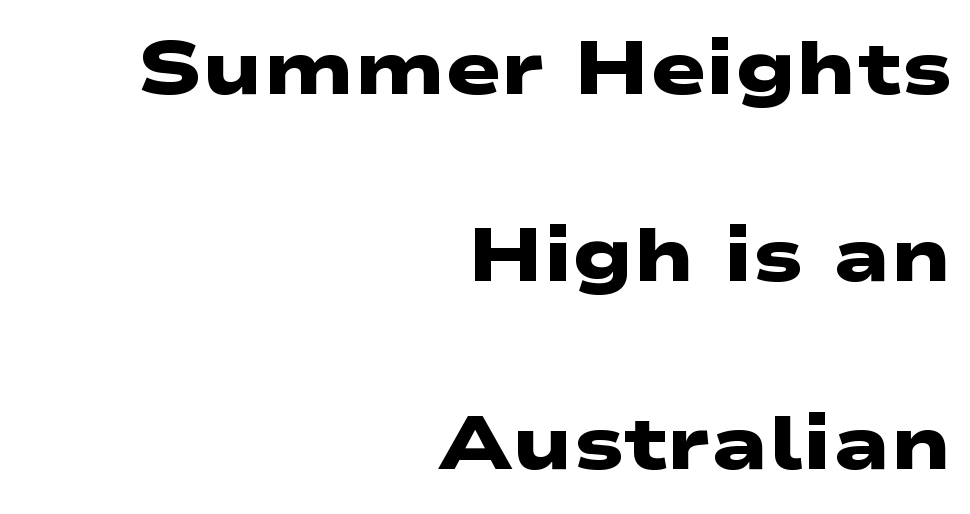
Q: Is the text bold? A: Yes.
Q: Is the typeface a serif or a sans-serif typeface? A: Sans-serif.
Q: Is the text underlined? A: No.
Q: How is the paragraph aligned? A: Right-aligned.
Q: Is the spacing between letters normal or unusually wide? A: Normal.
Q: Is the spacing between lines tight, normal or loose? A: Loose.
Q: Width (condensed, normal, or wide)? A: Wide.
Q: Stroke contrast? A: Low.
Q: x-height? A: Medium.
Q: Monospaced? A: No.
